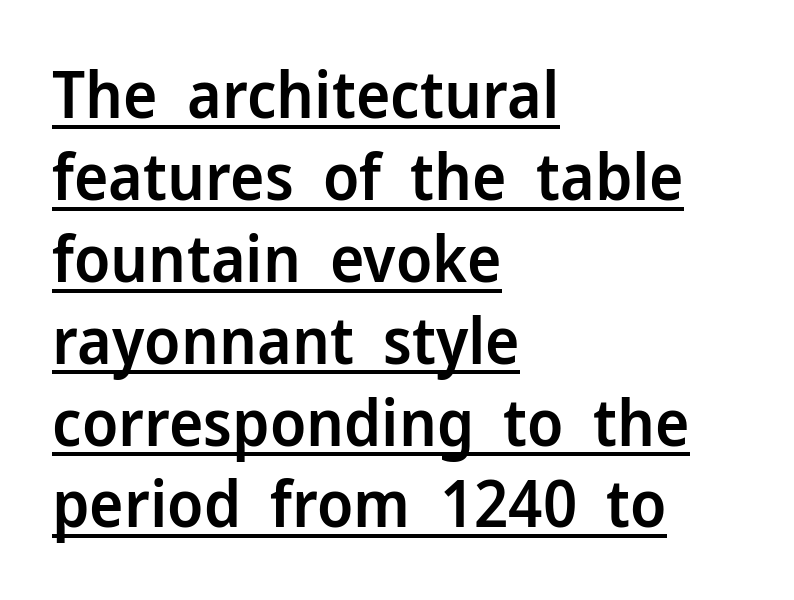
{"serif": "no", "italic": "no", "bold": "semi", "weight": "semibold", "width": "normal", "stroke_contrast": "low", "x_height": "medium", "monospaced": "no", "underline": "yes", "align": "left", "line_spacing": "normal", "line_spacing_ratio": 1.26, "letter_spacing": "normal", "letter_spacing_em": 0.0, "glyph_px": 65}
